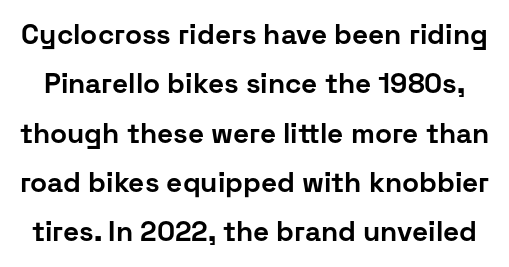
{"serif": "no", "italic": "no", "bold": "yes", "weight": "bold", "width": "normal", "stroke_contrast": "low", "x_height": "medium", "monospaced": "no", "underline": "no", "line_spacing_ratio": 1.76, "letter_spacing": "normal", "letter_spacing_em": 0.0, "glyph_px": 28}
